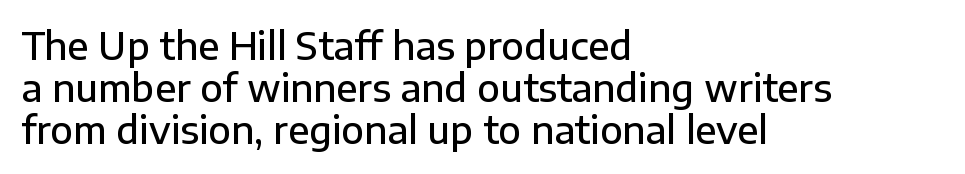
The image shows 37 px semibold sans-serif type, upright; set left-aligned, tight line spacing (1.13x), normal letter spacing, not underlined; low stroke contrast and a medium x-height.
